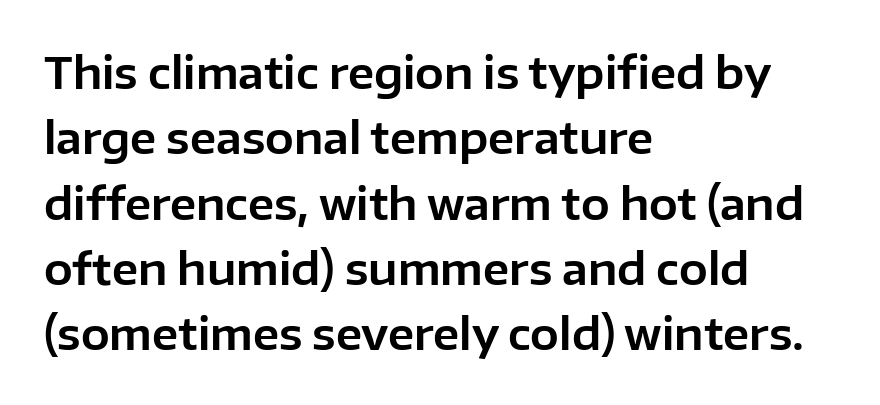
{"serif": "no", "italic": "no", "width": "normal", "stroke_contrast": "low", "x_height": "medium", "monospaced": "no", "underline": "no", "align": "left", "line_spacing": "normal", "line_spacing_ratio": 1.52, "letter_spacing": "normal", "letter_spacing_em": 0.0, "glyph_px": 43}
